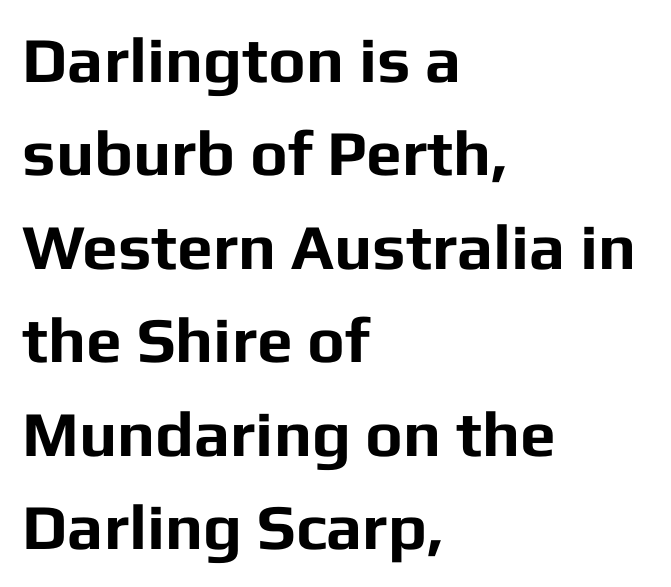
Q: Is the text bold? A: Yes.
Q: Is the text italic (slanted)? A: No, it is upright.
Q: Is the typeface a serif or a sans-serif typeface? A: Sans-serif.
Q: Is the text underlined? A: No.
Q: How is the paragraph aligned? A: Left-aligned.
Q: Is the spacing between letters normal or unusually wide? A: Normal.
Q: Is the spacing between lines tight, normal or loose? A: Normal.
Q: Width (condensed, normal, or wide)? A: Normal.
Q: Stroke contrast? A: Low.
Q: x-height? A: Medium.
Q: Monospaced? A: No.
